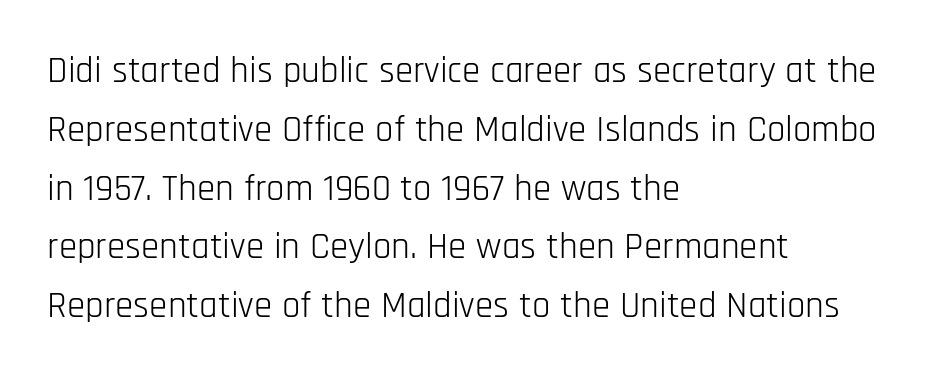
The image shows 37 px light, condensed sans-serif type, upright; set left-aligned, normal line spacing (1.59x), normal letter spacing, not underlined; low stroke contrast and a large x-height.
